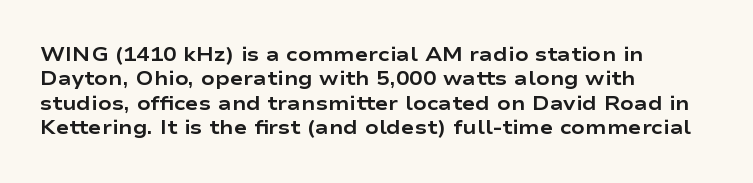
The image shows 20 px bold type, upright; set left-aligned, line spacing 1.22x, normal letter spacing, not underlined.
